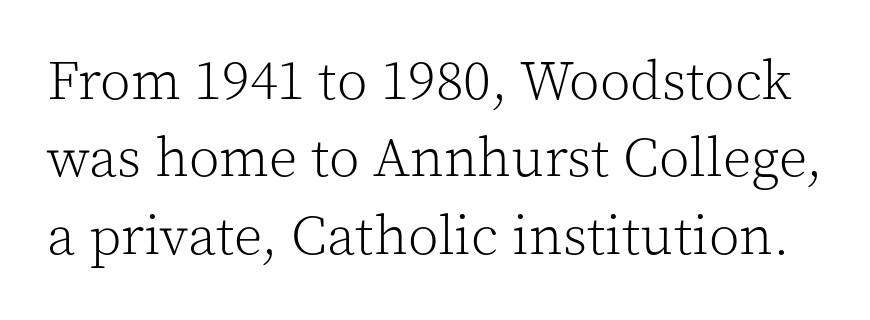
Q: Is the text bold? A: No.
Q: Is the text italic (slanted)? A: No, it is upright.
Q: Is the typeface a serif or a sans-serif typeface? A: Serif.
Q: Is the text underlined? A: No.
Q: Is the spacing between letters normal or unusually wide? A: Normal.
Q: Is the spacing between lines tight, normal or loose? A: Normal.
Q: Width (condensed, normal, or wide)? A: Normal.
Q: x-height? A: Medium.
Q: Monospaced? A: No.
